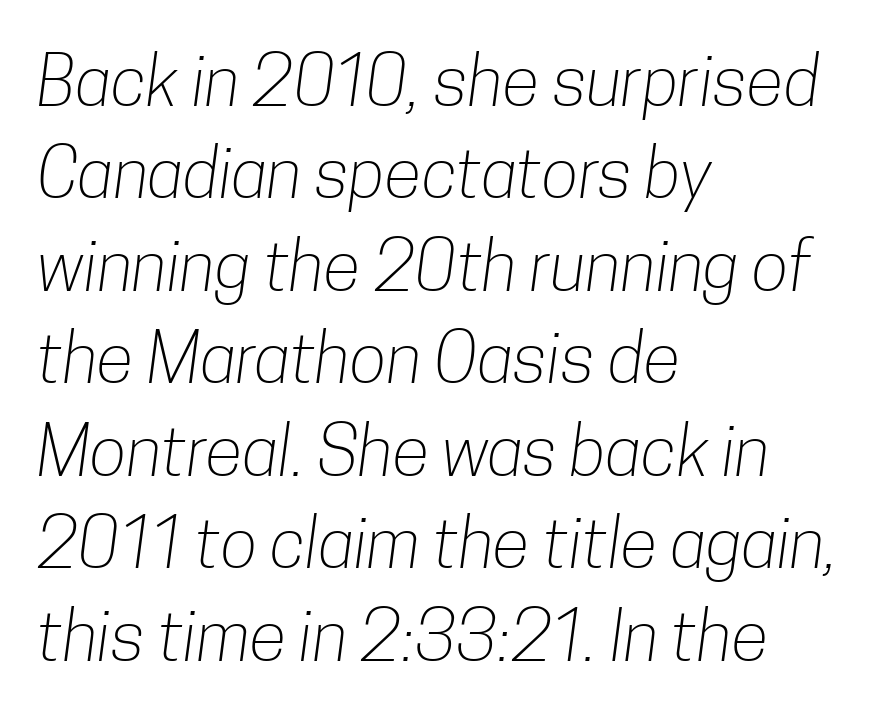
The image shows 69 px light, condensed sans-serif type; set left-aligned, normal line spacing (1.34x), normal letter spacing, not underlined; low stroke contrast and a medium x-height.
